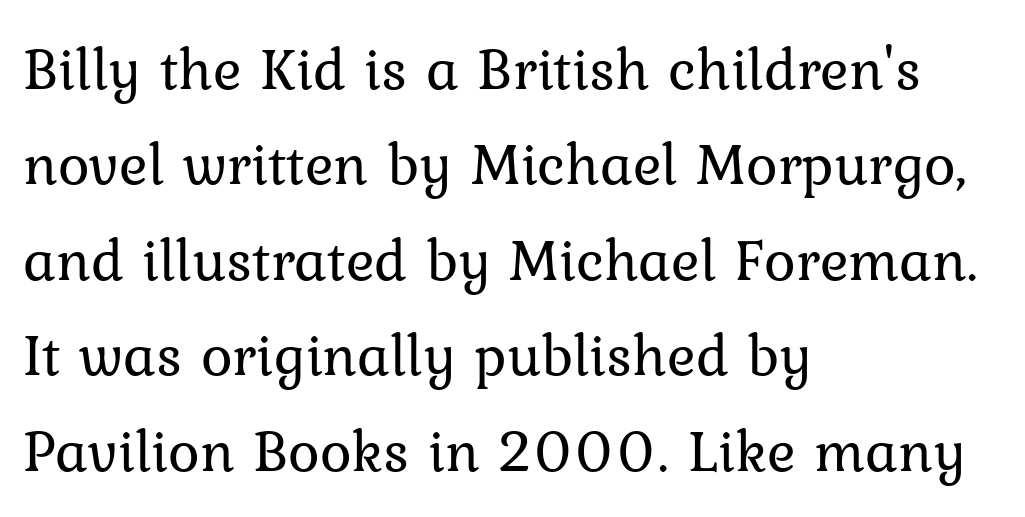
{"serif": "yes", "italic": "no", "bold": "no", "weight": "regular", "width": "normal", "stroke_contrast": "low", "x_height": "medium", "monospaced": "no", "underline": "no", "align": "left", "line_spacing": "normal", "line_spacing_ratio": 1.59, "letter_spacing": "normal", "letter_spacing_em": 0.0, "glyph_px": 60}
